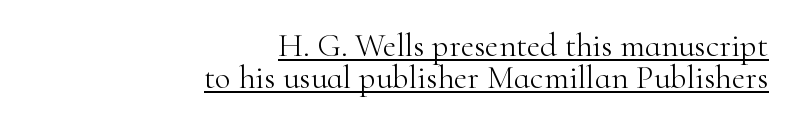
Q: Is the text bold? A: No.
Q: Is the text italic (slanted)? A: No, it is upright.
Q: Is the typeface a serif or a sans-serif typeface? A: Serif.
Q: Is the text underlined? A: Yes.
Q: How is the paragraph aligned? A: Right-aligned.
Q: Is the spacing between letters normal or unusually wide? A: Normal.
Q: Is the spacing between lines tight, normal or loose? A: Tight.
Q: Width (condensed, normal, or wide)? A: Normal.
Q: Stroke contrast? A: High.
Q: x-height? A: Small.
Q: Monospaced? A: No.
